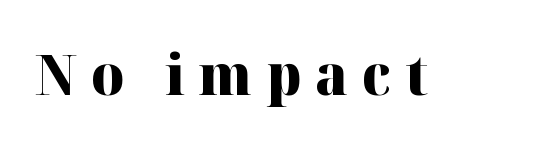
Typesetter's note: full bold, strokes at maximum text heaviness. The letters stand upright; this is a roman face. Do the characters align in a grid? No, the font is proportional. The face used here is rendered with a markedly widened letterfit.
